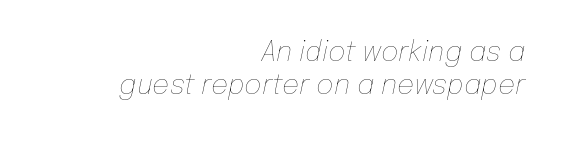
The image shows 27 px text type, italic (leaning right); set right-aligned, line spacing 1.24x, normal letter spacing, not underlined.
